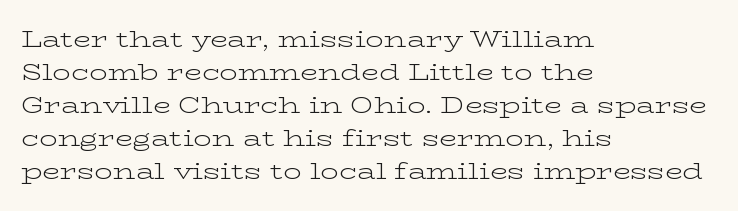
The image shows 23 px text type, upright; set left-aligned, normal line spacing (1.44x), normal letter spacing, not underlined.
